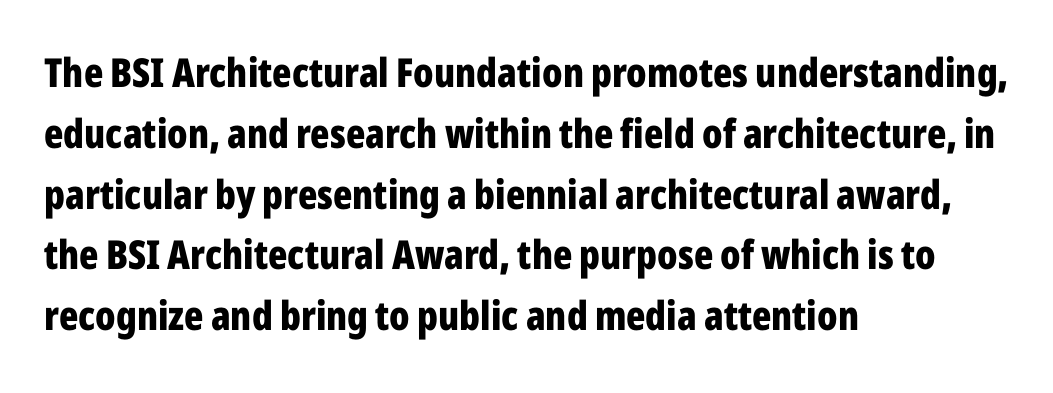
Every stem runs plumb, perpendicular to the baseline. In CSS terms this would be text-align: left. Tracking here is standard; glyphs follow each other at the usual distance. These words are printed bold, with thick strokes throughout. A typesetter would call this proportional, since set widths differ per character. Evenly set lines give the paragraph a standard silhouette.
